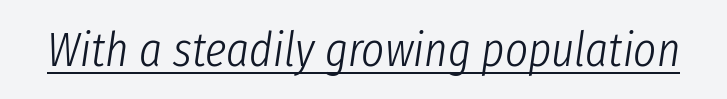
Letters have the restrained weight of plain body copy at most. The passage shown leans; its letterforms are oblique. Notice how a bar underscores the lettering throughout. Students, note that the glyphs here touch the page at normal intervals. These lines are rendered in a variable-pitch font.
